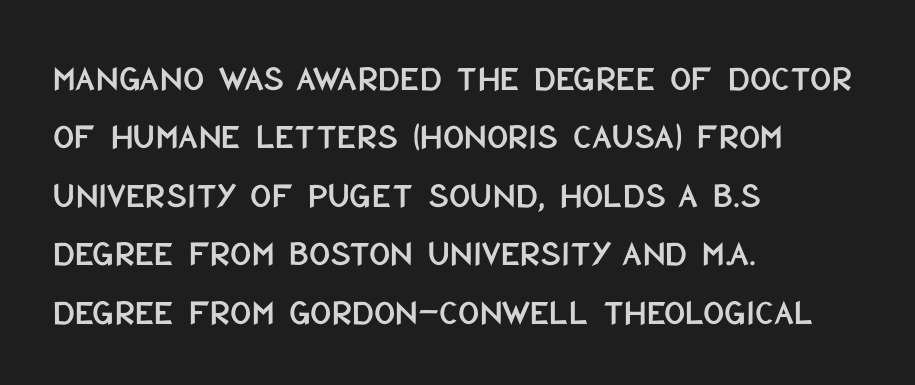
The image shows 37 px condensed sans-serif type, upright; set left-aligned, normal line spacing (1.58x), normal letter spacing, not underlined; low stroke contrast and a large x-height.
